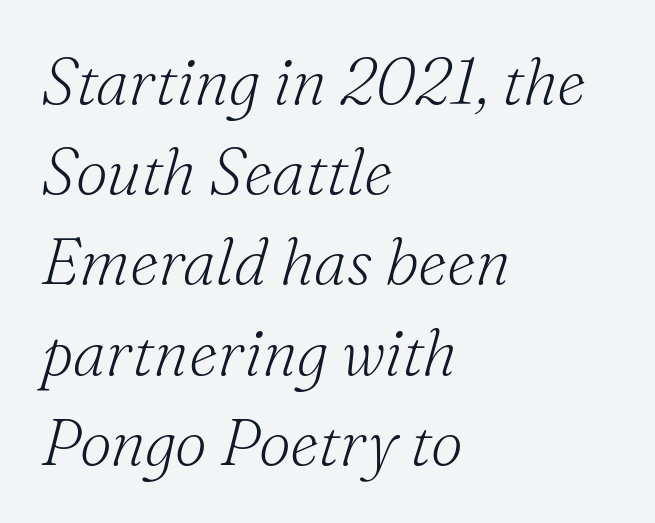
Varying glyph widths throughout — classic text-font behaviour. Spacing between characters is what you'd get straight out of the box. The specimen omits any rule beneath the text block's lines. Rendered with sloped, italic letterforms.
